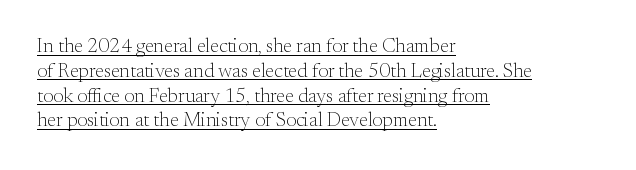
{"italic": "no", "bold": "no", "underline": "yes", "align": "left", "line_spacing_ratio": 1.24, "letter_spacing": "normal", "letter_spacing_em": 0.0, "glyph_px": 20}
